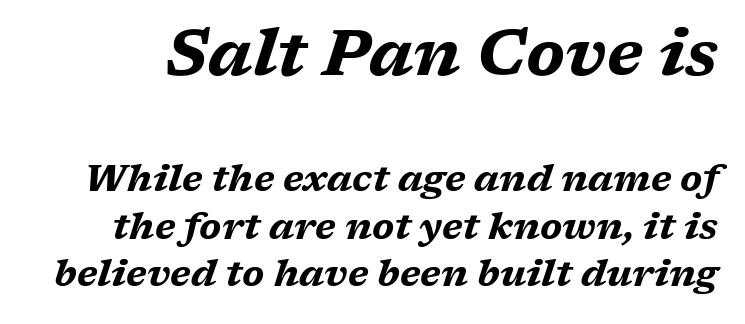
The more generous point size was reserved for the upper chunk. You could call the tracking neutral — neither tight nor loose. The whole block is typeset with a tilt. Proportional: the letters do not fall into vertical columns.
